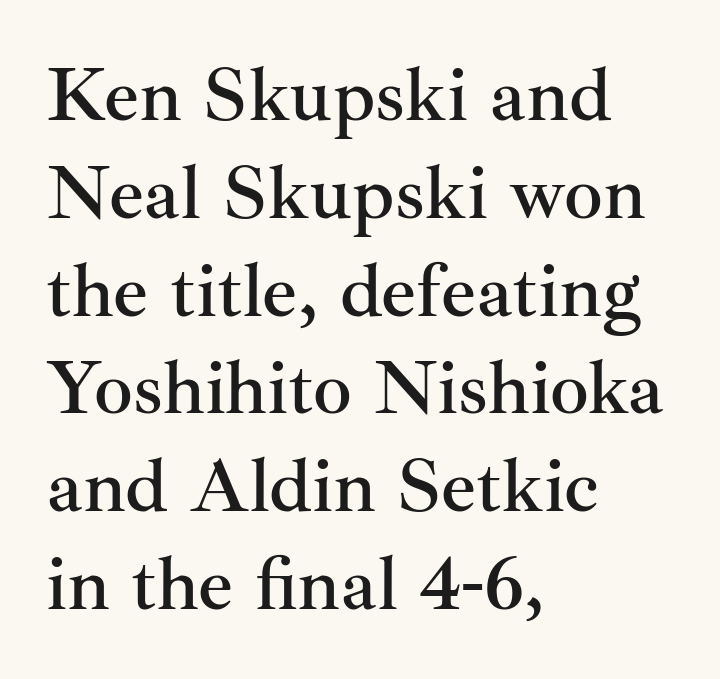
{"serif": "yes", "italic": "no", "width": "normal", "stroke_contrast": "medium", "x_height": "small", "monospaced": "no", "underline": "no", "align": "left", "line_spacing": "normal", "line_spacing_ratio": 1.27, "letter_spacing": "normal", "letter_spacing_em": 0.0, "glyph_px": 77}
